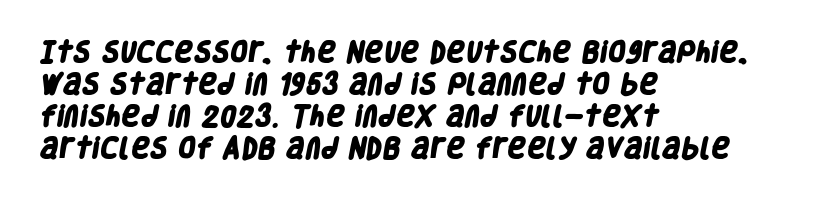
{"bold": "yes", "underline": "no", "align": "left", "line_spacing": "normal", "line_spacing_ratio": 1.39, "letter_spacing": "normal", "letter_spacing_em": 0.0, "glyph_px": 23}
